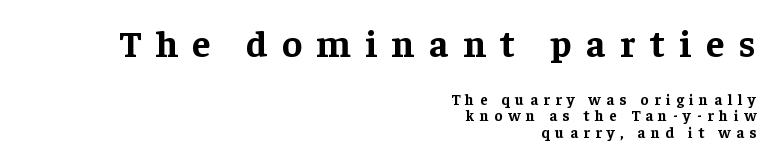
{"serif": "yes", "italic": "no", "bold": "yes", "weight": "bold", "width": "normal", "stroke_contrast": "low", "x_height": "medium", "monospaced": "no", "underline": "no", "align": "right", "line_spacing": "tight", "line_spacing_ratio": 1.09, "letter_spacing": "wide", "letter_spacing_em": 0.38, "larger_block": "first", "size_ratio": 2.53, "glyph_px": 38}
